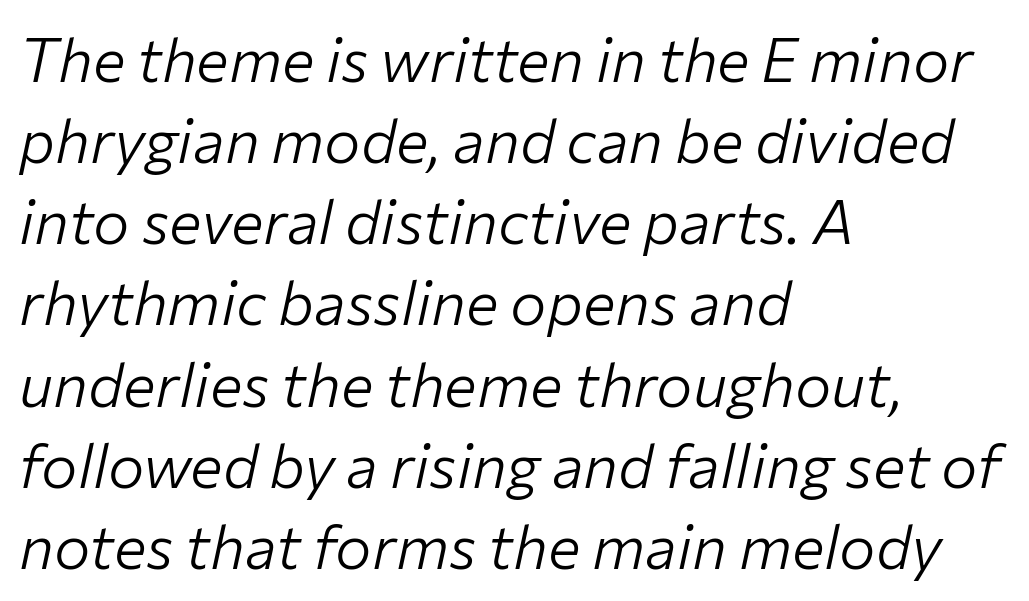
The image shows 61 px light type, italic (leaning right); set left-aligned, normal line spacing (1.33x), normal letter spacing, not underlined; low stroke contrast and a medium x-height.
